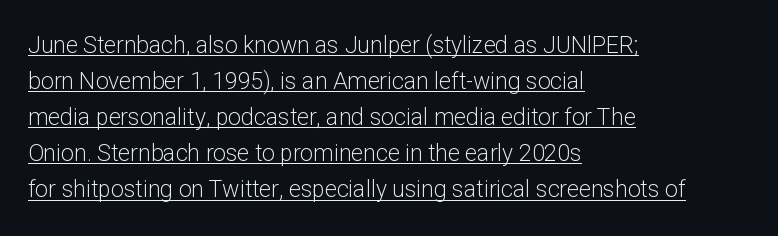
The image shows 23 px text type, upright; set left-aligned, normal line spacing (1.57x), normal letter spacing, underlined.
